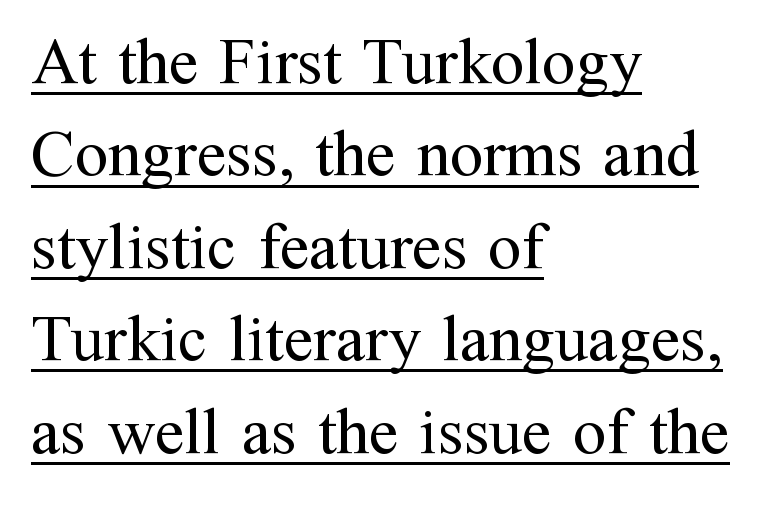
Q: Is the text bold? A: No.
Q: Is the text italic (slanted)? A: No, it is upright.
Q: Is the typeface a serif or a sans-serif typeface? A: Serif.
Q: Is the text underlined? A: Yes.
Q: How is the paragraph aligned? A: Left-aligned.
Q: Is the spacing between letters normal or unusually wide? A: Normal.
Q: Is the spacing between lines tight, normal or loose? A: Normal.
Q: Width (condensed, normal, or wide)? A: Normal.
Q: Stroke contrast? A: Medium.
Q: x-height? A: Medium.
Q: Monospaced? A: No.
